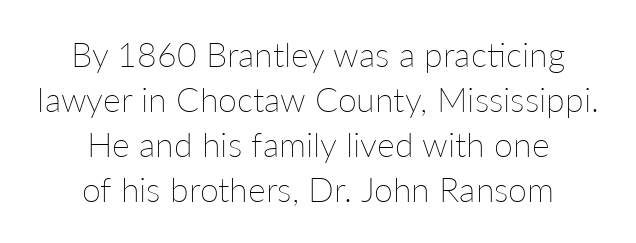
Looks like regular typesetting: each glyph gets only the width it needs. The letters sit at their default tracking, neither squeezed nor spread. Horizontal bands of white between lines are of average thickness. Caption: face not bold, strokes unweighted. The rag falls on both sides of this text block equally. Lines of text with bare space underneath.
